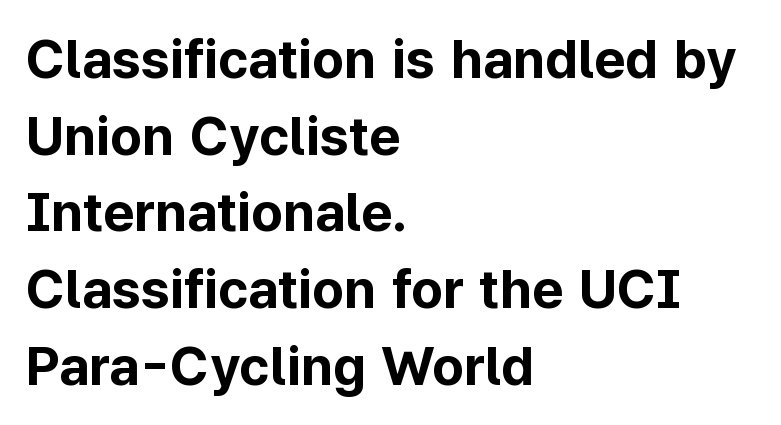
{"serif": "no", "italic": "no", "bold": "yes", "weight": "bold", "width": "normal", "stroke_contrast": "low", "x_height": "medium", "monospaced": "no", "underline": "no", "align": "left", "line_spacing": "normal", "line_spacing_ratio": 1.42, "letter_spacing": "normal", "letter_spacing_em": 0.0, "glyph_px": 54}
